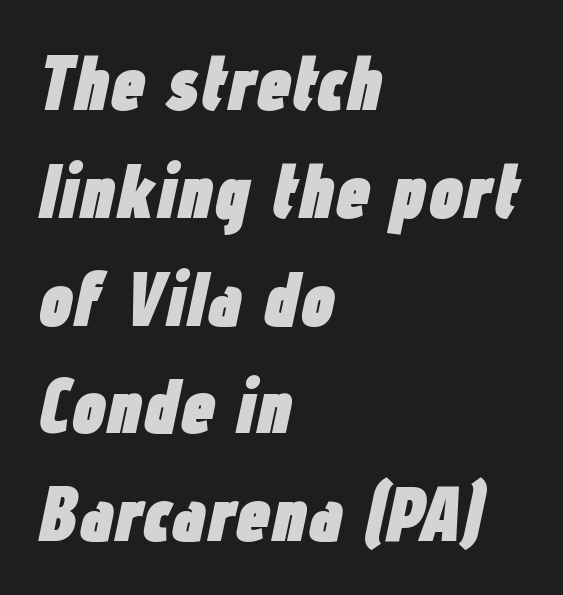
These lines are rendered in a variable-pitch font. Typeset ragged right — the left edge is the straight one. Glance below the letters and you will spot only blank space. If you drew a line through each stem, it would be angled. The tracking reads as untouched default to a designer's eye. These lines sit exactly where default settings would place them.
